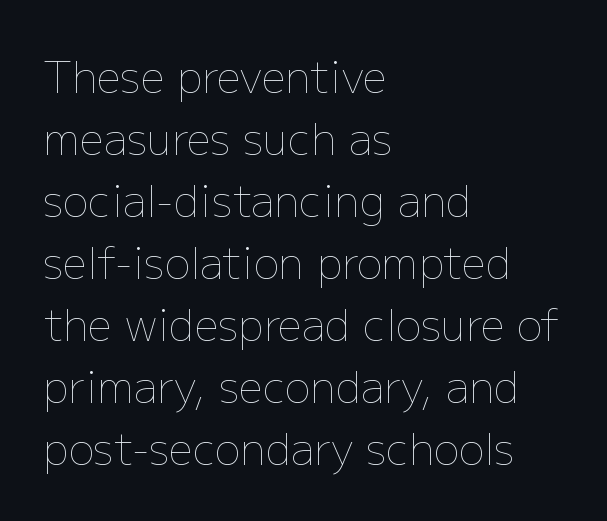
{"italic": "no", "bold": "no", "weight": "thin", "width": "normal", "stroke_contrast": "low", "x_height": "medium", "monospaced": "no", "underline": "no", "align": "left", "line_spacing": "normal", "line_spacing_ratio": 1.44, "letter_spacing": "normal", "letter_spacing_em": 0.0, "glyph_px": 43}
